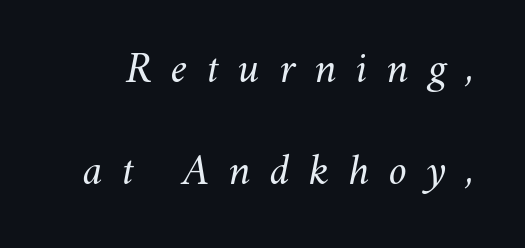
The image shows 44 px regular-weight type, italic (leaning right); set loose line spacing (2.32x), unusually wide letter spacing (+0.44 em), not underlined; medium stroke contrast and a small x-height.
